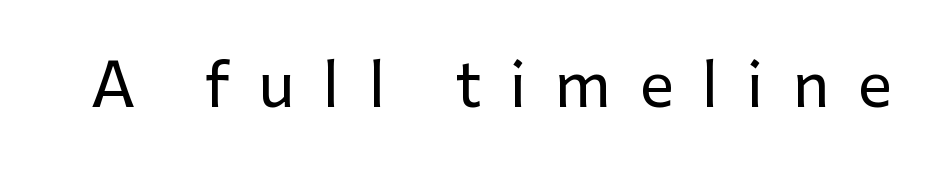
The letters carry no serifs — their stems end cleanly without finishing strokes. Compared with typical body copy, the letter spacing here is much looser. A typesetter would call this proportional, since set widths differ per character. Every stem runs plumb, perpendicular to the baseline.
